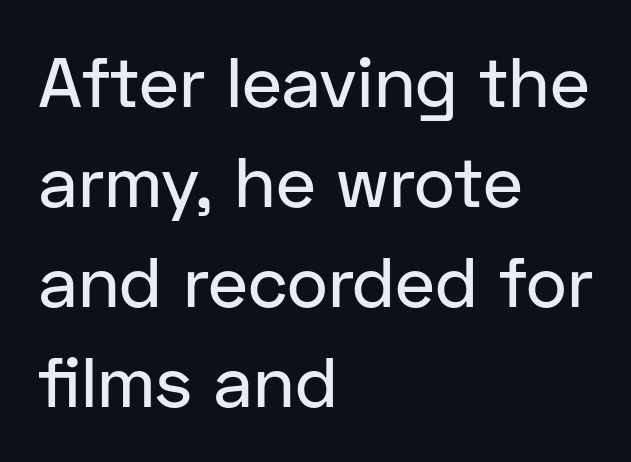
The image shows 70 px sans-serif type, upright; set left-aligned, normal line spacing (1.43x), normal letter spacing, not underlined; low stroke contrast and a medium x-height.
